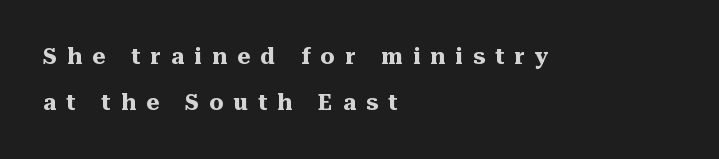
A student would call this left alignment; a typographer would say flush left, rag right. Heavy, bold letterforms. Decoration check: the copy has no underline. Compared with typical paragraphs, the rows here are farther apart. The gaps between neighbouring characters are conspicuously large. The type sits square on the baseline with zero lean.
